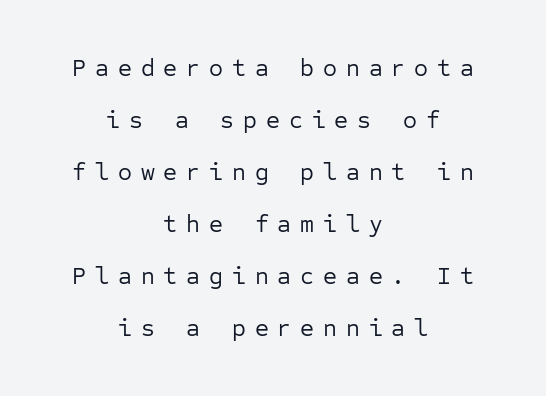
Tracking here is generous; glyphs stand well apart from one another. Rows of type keep a wide berth in the vertical direction. Alignment: centered. The letters stand straight up with perfectly vertical stems. The glyphs are unaccompanied by any horizontal stroke below them.
